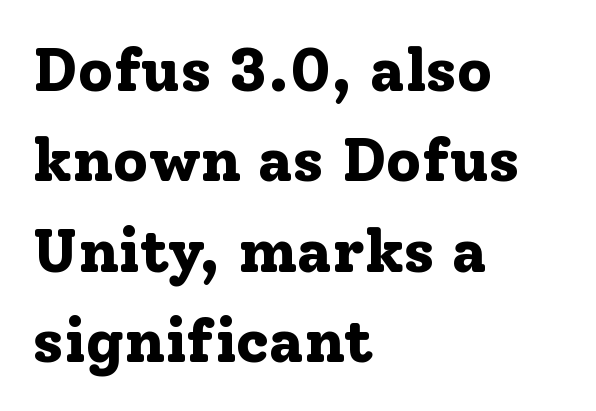
Q: Is the text bold? A: Yes.
Q: Is the text italic (slanted)? A: No, it is upright.
Q: Is the typeface a serif or a sans-serif typeface? A: Serif.
Q: Is the text underlined? A: No.
Q: How is the paragraph aligned? A: Left-aligned.
Q: Is the spacing between letters normal or unusually wide? A: Normal.
Q: Is the spacing between lines tight, normal or loose? A: Normal.
Q: Width (condensed, normal, or wide)? A: Normal.
Q: Stroke contrast? A: Low.
Q: x-height? A: Medium.
Q: Monospaced? A: No.
